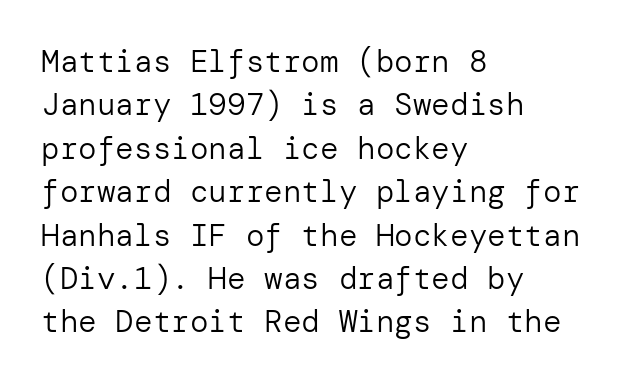
Q: Is the text bold? A: No.
Q: Is the text italic (slanted)? A: No, it is upright.
Q: Is the typeface a serif or a sans-serif typeface? A: Sans-serif.
Q: Is the text underlined? A: No.
Q: How is the paragraph aligned? A: Left-aligned.
Q: Is the spacing between letters normal or unusually wide? A: Normal.
Q: Is the spacing between lines tight, normal or loose? A: Normal.
Q: Width (condensed, normal, or wide)? A: Normal.
Q: Stroke contrast? A: Low.
Q: x-height? A: Medium.
